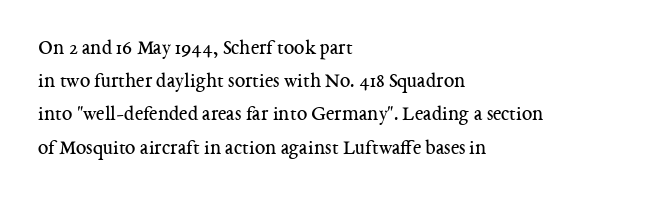
Q: Is the text bold? A: No.
Q: Is the text italic (slanted)? A: No, it is upright.
Q: Is the text underlined? A: No.
Q: How is the paragraph aligned? A: Left-aligned.
Q: Is the spacing between letters normal or unusually wide? A: Normal.
Q: Is the spacing between lines tight, normal or loose? A: Normal.
